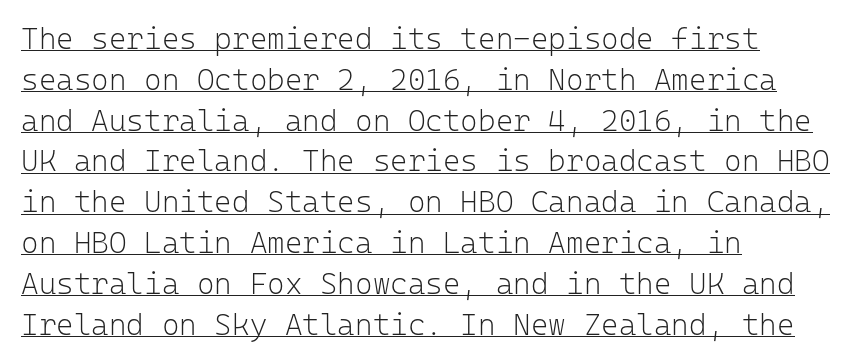
{"serif": "no", "italic": "no", "bold": "no", "weight": "light", "width": "normal", "stroke_contrast": "low", "x_height": "medium", "monospaced": "yes", "underline": "yes", "align": "left", "line_spacing": "normal", "line_spacing_ratio": 1.36, "letter_spacing": "normal", "letter_spacing_em": 0.0, "glyph_px": 30}
